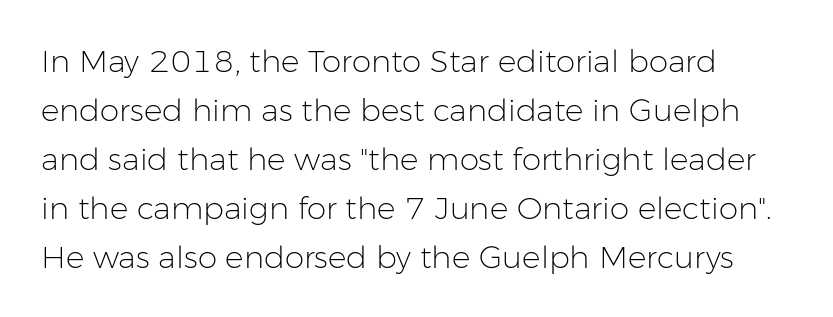
The image shows 31 px light sans-serif type, upright; set normal line spacing (1.58x), normal letter spacing, not underlined; low stroke contrast and a medium x-height.
